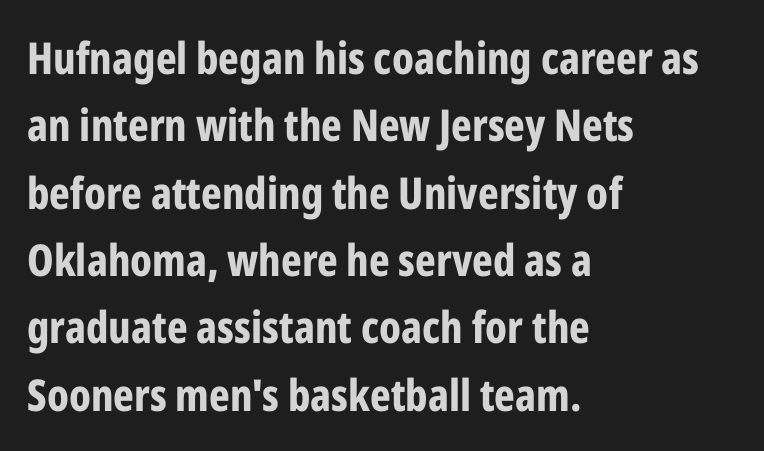
Ordinary non-slanted type is in use. Beneath every word, the page is bare. Each glyph is drawn with heavy, bold strokes. Look at the bottom of the vertical strokes: they stop flat, with no serifs. The rag falls on the right side of this text block. Line spacing here is normal.
